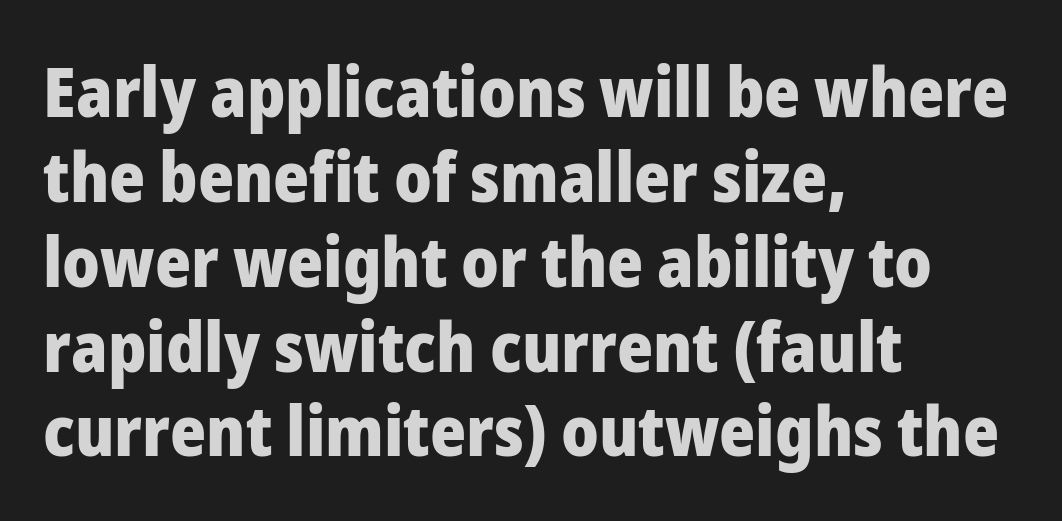
Q: Is the text bold? A: Yes.
Q: Is the text italic (slanted)? A: No, it is upright.
Q: Is the typeface a serif or a sans-serif typeface? A: Sans-serif.
Q: Is the text underlined? A: No.
Q: How is the paragraph aligned? A: Left-aligned.
Q: Is the spacing between letters normal or unusually wide? A: Normal.
Q: Width (condensed, normal, or wide)? A: Normal.
Q: Stroke contrast? A: Low.
Q: x-height? A: Medium.
Q: Monospaced? A: No.
